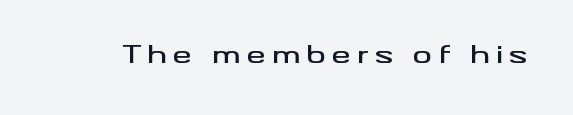
Q: Is the text italic (slanted)? A: No, it is upright.
Q: Is the text underlined? A: No.
Q: Is the spacing between letters normal or unusually wide? A: Unusually wide.
